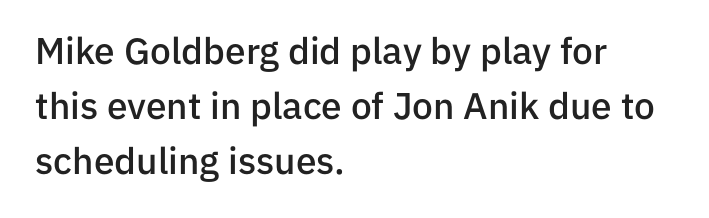
What weight is shown? A semibold, between regular and bold. Italic: no, the glyphs are upright roman. The glyphs in this specimen are sans serif. Check the space under the baseline: it is left empty. A student would call this left alignment; a typographer would say flush left, rag right. This sample has the flowing, uneven cadence of proportional lettering.
